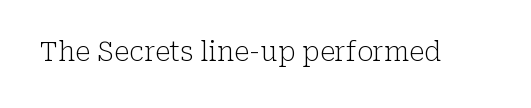
{"italic": "no", "bold": "no", "underline": "no", "letter_spacing": "normal", "letter_spacing_em": 0.0, "glyph_px": 27}
